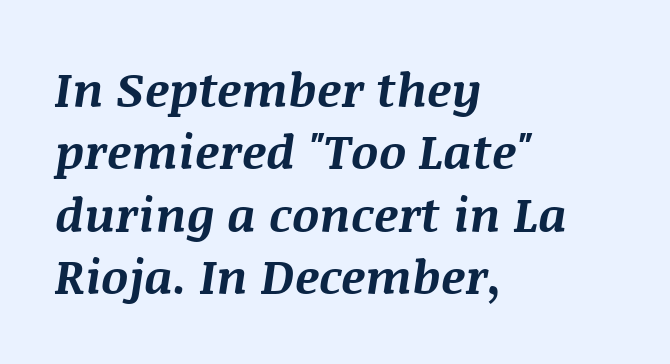
{"italic": "yes", "lean": "right", "slant_degrees": 8, "bold": "yes", "weight": "bold", "width": "normal", "stroke_contrast": "medium", "x_height": "large", "monospaced": "no", "underline": "no", "align": "left", "line_spacing": "normal", "line_spacing_ratio": 1.3, "letter_spacing": "normal", "letter_spacing_em": 0.0, "glyph_px": 48}
